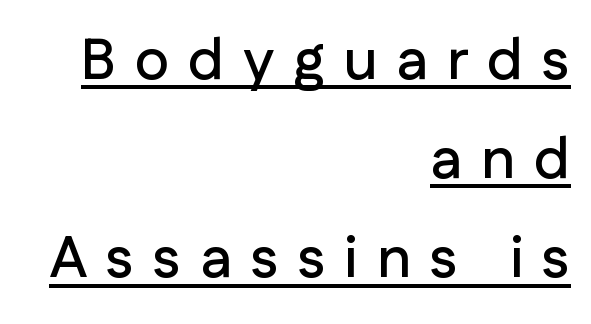
Q: Is the text italic (slanted)? A: No, it is upright.
Q: Is the typeface a serif or a sans-serif typeface? A: Sans-serif.
Q: Is the text underlined? A: Yes.
Q: How is the paragraph aligned? A: Right-aligned.
Q: Is the spacing between letters normal or unusually wide? A: Unusually wide.
Q: Width (condensed, normal, or wide)? A: Normal.
Q: Stroke contrast? A: Low.
Q: x-height? A: Medium.
Q: Monospaced? A: No.
